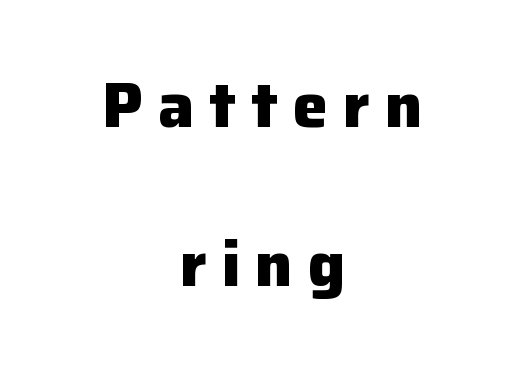
{"serif": "no", "italic": "no", "bold": "yes", "weight": "heavy", "width": "normal", "stroke_contrast": "low", "x_height": "medium", "monospaced": "no", "underline": "no", "align": "center", "line_spacing": "loose", "line_spacing_ratio": 2.49, "letter_spacing": "wide", "letter_spacing_em": 0.23, "glyph_px": 64}
